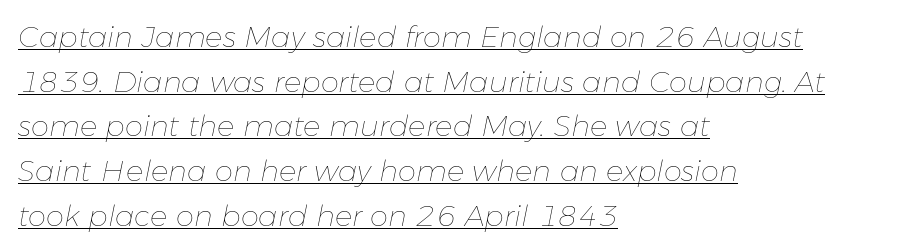
The image shows 29 px thin type, italic (leaning right); set left-aligned, normal line spacing (1.54x), normal letter spacing, underlined; low stroke contrast and a medium x-height.
